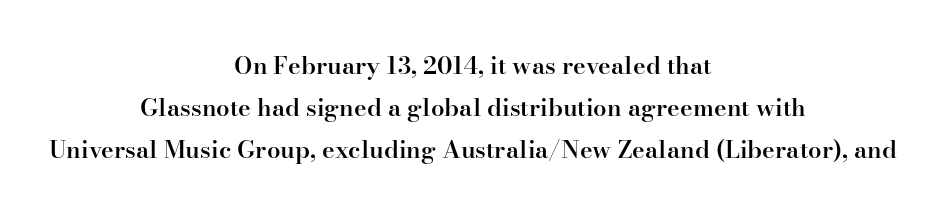
{"italic": "no", "bold": "semi", "underline": "no", "align": "center", "line_spacing_ratio": 1.76, "letter_spacing": "normal", "letter_spacing_em": 0.0, "glyph_px": 24}
